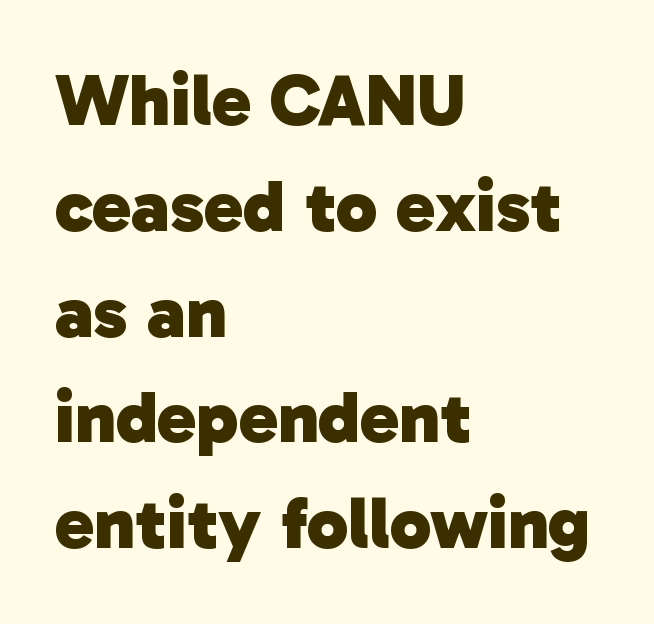
{"serif": "no", "bold": "yes", "weight": "heavy", "width": "normal", "stroke_contrast": "low", "x_height": "medium", "monospaced": "no", "underline": "no", "align": "left", "line_spacing": "normal", "line_spacing_ratio": 1.43, "letter_spacing": "normal", "letter_spacing_em": 0.0, "glyph_px": 74}
